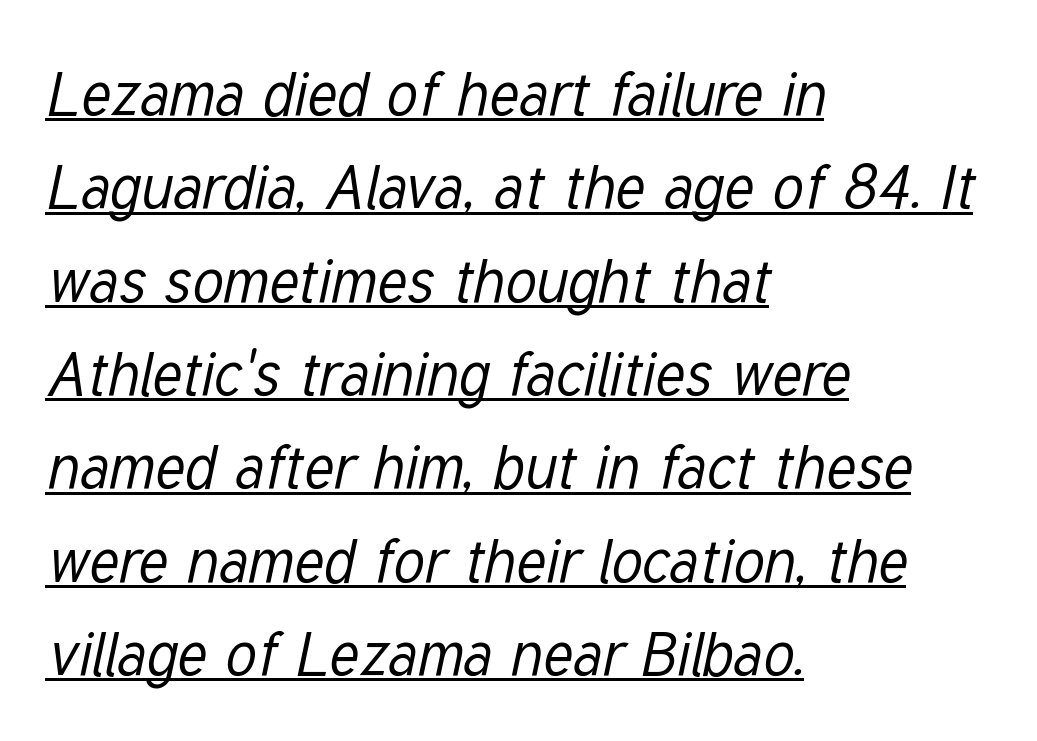
The image shows 61 px regular-weight, condensed type, italic (leaning right); set left-aligned, normal line spacing (1.53x), normal letter spacing, underlined; low stroke contrast and a medium x-height.
